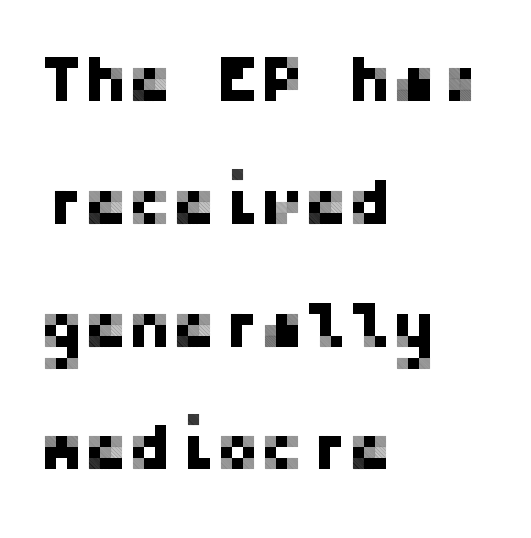
The image shows 66 px sans-serif type, upright; set left-aligned, line spacing 1.86x, normal letter spacing, not underlined; low stroke contrast and a medium x-height.
